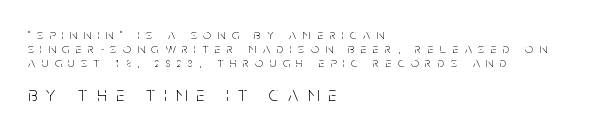
Q: Is the text bold? A: No.
Q: Is the text italic (slanted)? A: No, it is upright.
Q: Is the text underlined? A: No.
Q: How is the paragraph aligned? A: Left-aligned.
Q: Is the spacing between letters normal or unusually wide? A: Unusually wide.
Q: Is the spacing between lines tight, normal or loose? A: Tight.
Q: Which block of text is set in a larger size, the first (top) or the second (bottom)? A: The second (bottom) one.
